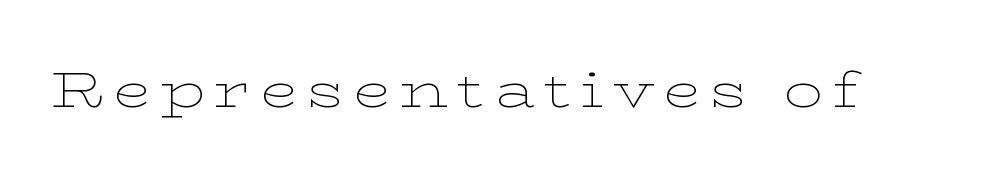
Is this a fixed-width face? No — the glyphs have proportional, varying widths. Think standard paragraph weight, or any step lighter than that. Little horizontal feet cap the strokes, marking this as serif type. These lines were composed using upright roman letters. Nobody drew a line under any word here.
